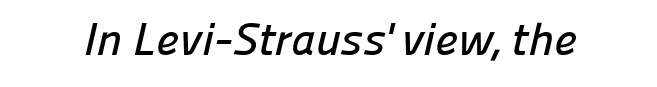
{"serif": "no", "width": "normal", "stroke_contrast": "low", "x_height": "medium", "monospaced": "no", "underline": "no", "letter_spacing": "normal", "letter_spacing_em": 0.0, "glyph_px": 46}
